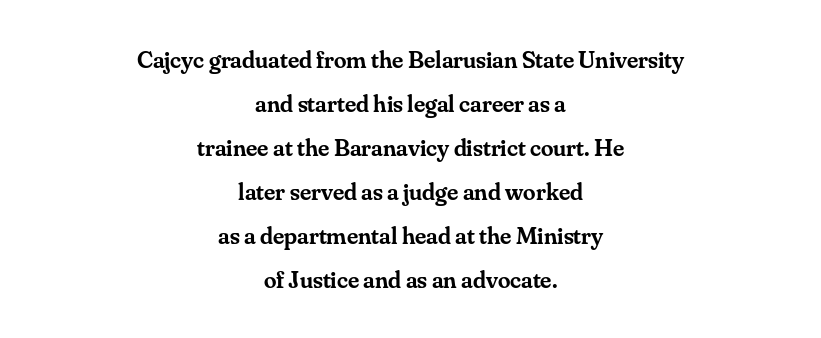
Set as a demibold, roughly 600 on the weight scale. Compared with typical body copy, the letter spacing here is the same. This rendering uses center alignment, leaving both contours irregular but symmetric. Underline: absent. Vertical strokes here are truly vertical.
